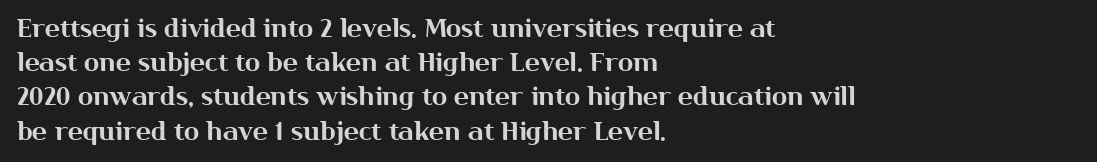
Q: Is the text italic (slanted)? A: No, it is upright.
Q: Is the text underlined? A: No.
Q: How is the paragraph aligned? A: Left-aligned.
Q: Is the spacing between letters normal or unusually wide? A: Normal.
Q: Is the spacing between lines tight, normal or loose? A: Normal.
